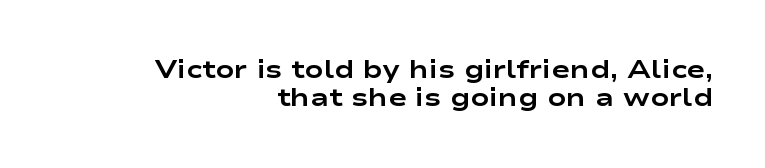
Q: Is the text bold? A: Yes.
Q: Is the text italic (slanted)? A: No, it is upright.
Q: Is the text underlined? A: No.
Q: How is the paragraph aligned? A: Right-aligned.
Q: Is the spacing between letters normal or unusually wide? A: Normal.
Q: Is the spacing between lines tight, normal or loose? A: Tight.
